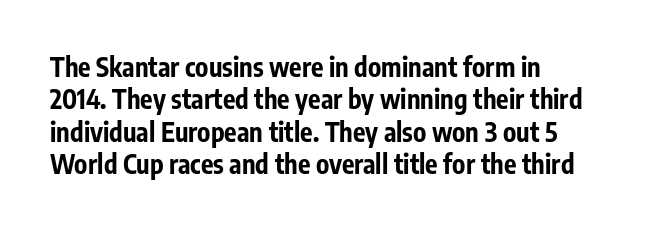
Q: Is the text bold? A: Yes.
Q: Is the text italic (slanted)? A: No, it is upright.
Q: Is the text underlined? A: No.
Q: Is the spacing between letters normal or unusually wide? A: Normal.
Q: Is the spacing between lines tight, normal or loose? A: Normal.
